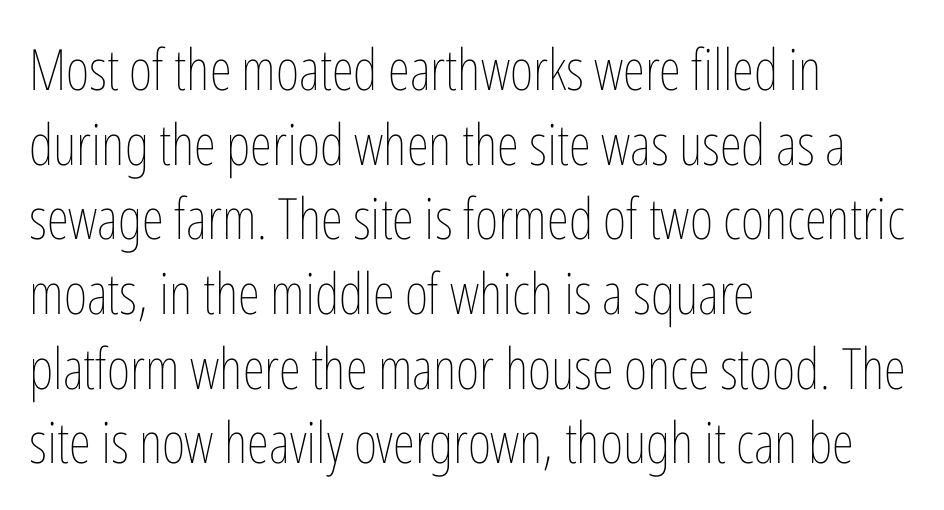
The words here are not underlined. Vertical strokes here are truly vertical. Stroke mass is kept to a normal reading level or below. Reading down the column, the eye jumps a familiar distance to each next line.
